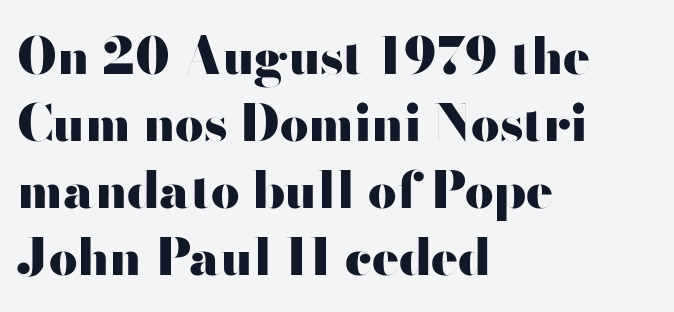
{"italic": "no", "bold": "yes", "weight": "heavy", "width": "wide", "stroke_contrast": "high", "x_height": "small", "monospaced": "no", "underline": "no", "align": "left", "line_spacing": "normal", "line_spacing_ratio": 1.34, "letter_spacing": "normal", "letter_spacing_em": 0.0, "glyph_px": 50}
